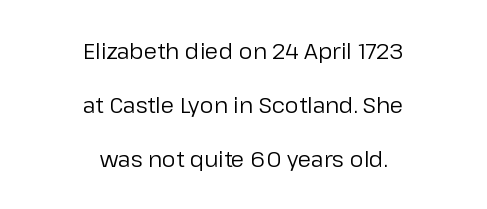
{"italic": "no", "bold": "no", "underline": "no", "align": "center", "line_spacing": "loose", "line_spacing_ratio": 2.45, "letter_spacing": "normal", "letter_spacing_em": 0.0, "glyph_px": 22}
